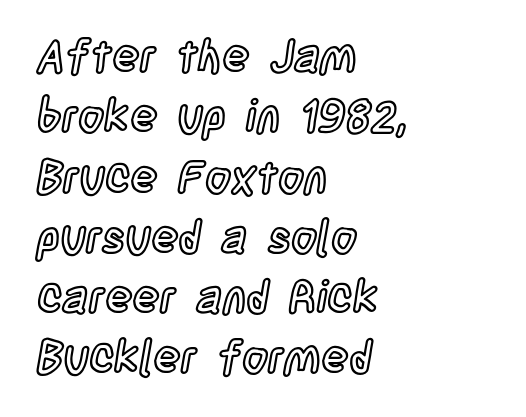
In terms of letterspacing, this is plain default setting. Notice how descenders clear the ascenders below comfortably — that's standard leading. Descenders hang freely into open space. Varying glyph widths throughout — classic text-font behaviour.
